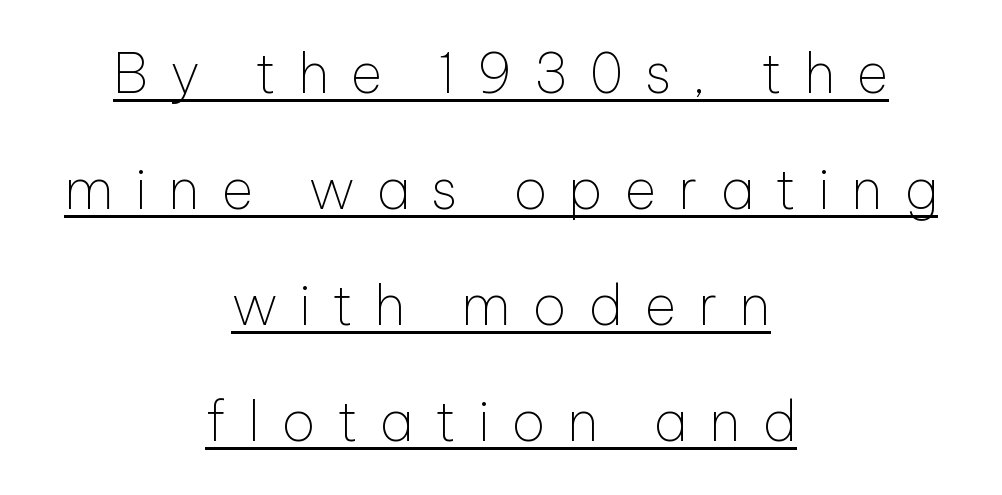
Q: Is the text bold? A: No.
Q: Is the text italic (slanted)? A: No, it is upright.
Q: Is the typeface a serif or a sans-serif typeface? A: Sans-serif.
Q: Is the text underlined? A: Yes.
Q: How is the paragraph aligned? A: Centered.
Q: Is the spacing between letters normal or unusually wide? A: Unusually wide.
Q: Is the spacing between lines tight, normal or loose? A: Loose.
Q: Width (condensed, normal, or wide)? A: Normal.
Q: Stroke contrast? A: Low.
Q: x-height? A: Medium.
Q: Monospaced? A: No.
